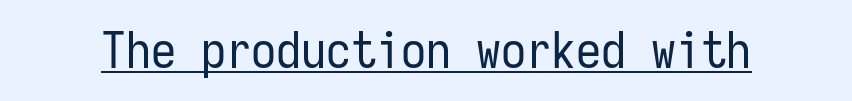
These characters rest on top of a visible drawn line. The letters stand upright; this is a roman face. These lines are rendered in a fixed-pitch font. You could call the tracking neutral — neither tight nor loose. In terms of letterform style, serifs are entirely absent. Unbolded letterforms with no extra heft.
